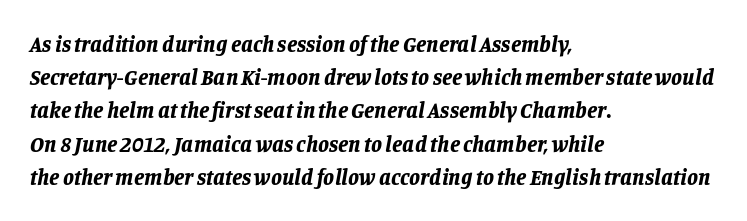
Bold? Absolutely — the strokes are thick and heavy. Regarding leading, the lines here are spaced in the standard way. Descenders are the only things crossing below the line. The passage shown leans; its letterforms are oblique.
